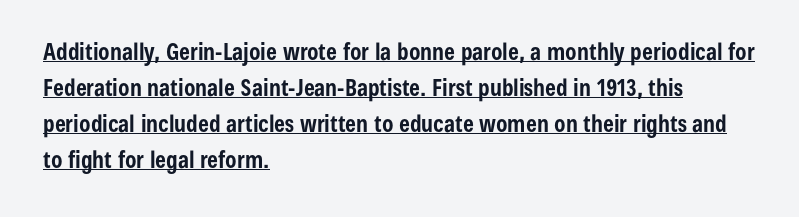
The image shows 23 px bold type, upright; set left-aligned, normal line spacing (1.56x), normal letter spacing, underlined.
